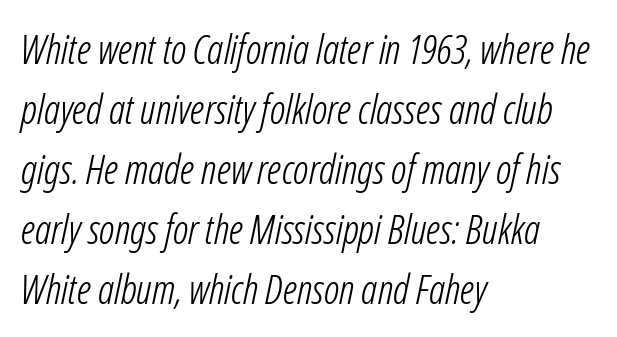
{"italic": "yes", "lean": "right", "slant_degrees": 12, "bold": "no", "weight": "light", "width": "condensed", "stroke_contrast": "low", "x_height": "medium", "monospaced": "no", "underline": "no", "align": "left", "line_spacing": "normal", "line_spacing_ratio": 1.5, "letter_spacing": "normal", "letter_spacing_em": 0.0, "glyph_px": 40}
